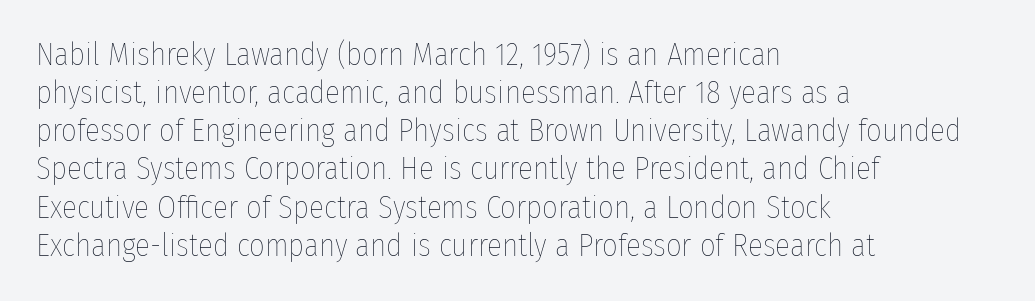
All the whitespace from short lines collects on the right. Proportional: the letters do not fall into vertical columns. Compared with a typical body face, this is equally light or lighter still. The passage shown has conventional tracking throughout.
